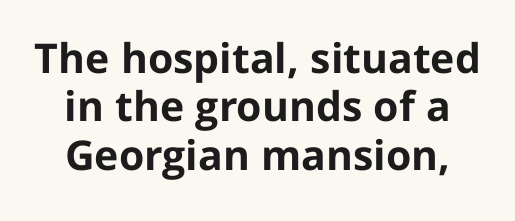
Q: Is the text bold? A: Yes.
Q: Is the text italic (slanted)? A: No, it is upright.
Q: Is the typeface a serif or a sans-serif typeface? A: Sans-serif.
Q: Is the text underlined? A: No.
Q: How is the paragraph aligned? A: Centered.
Q: Is the spacing between letters normal or unusually wide? A: Normal.
Q: Width (condensed, normal, or wide)? A: Normal.
Q: Stroke contrast? A: Low.
Q: x-height? A: Medium.
Q: Monospaced? A: No.
